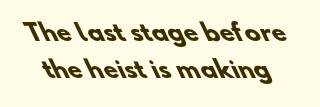
{"bold": "yes", "underline": "no", "line_spacing": "normal", "line_spacing_ratio": 1.59, "letter_spacing": "normal", "letter_spacing_em": 0.0, "glyph_px": 23}
